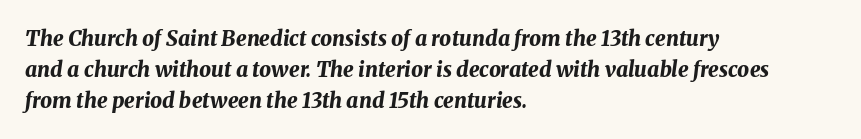
These lines are set flush left with a ragged right edge. This sample keeps an unexceptional amount of space between lines. You can tell it's italic because the verticals aren't actually vertical. Here the glyphs are tracked normally, forming tight word shapes. Strong, thick strokes mark this as bold type. Glance below the letters and you will spot only blank space.
